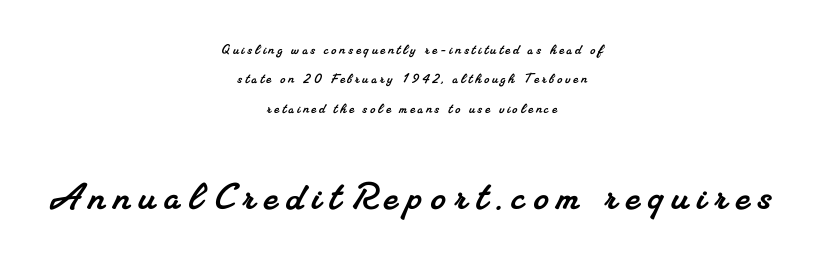
The letters carry serifs — small finishing strokes at the ends of their stems. The passage shown is typed in a proportional face where columns would drift. The rendering enlarges the type as you move from the upper chunk to the lower. The passage shown is not underscored anywhere. The text block is weighted toward neither margin, spreading evenly from the middle.
